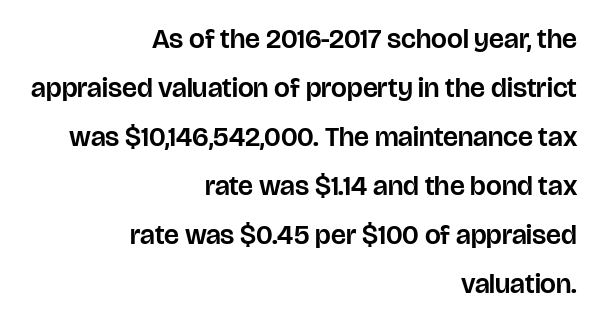
{"serif": "no", "italic": "no", "width": "normal", "stroke_contrast": "low", "x_height": "large", "monospaced": "no", "underline": "no", "align": "right", "line_spacing_ratio": 1.75, "letter_spacing": "normal", "letter_spacing_em": 0.0, "glyph_px": 28}
